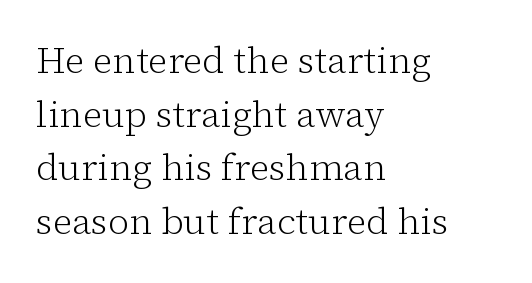
The image shows 37 px light serif type, upright; set left-aligned, normal line spacing (1.45x), normal letter spacing, not underlined; low stroke contrast and a medium x-height.
